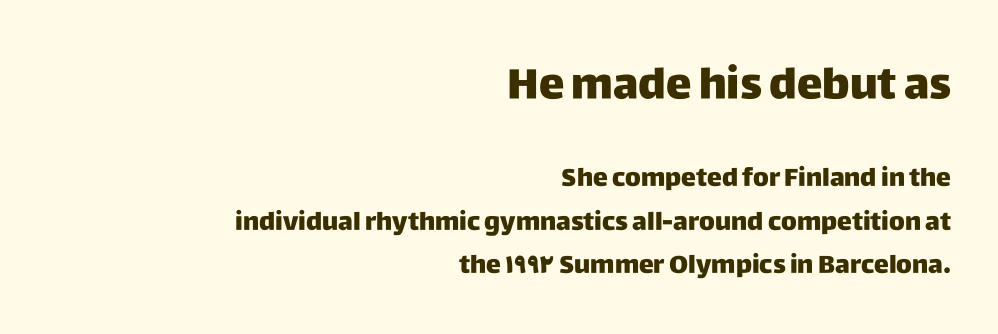
The image shows 43 px sans-serif type, upright; set right-aligned, line spacing 1.74x, normal letter spacing, not underlined; the first (top) block is 1.72x larger; low stroke contrast and a large x-height.
